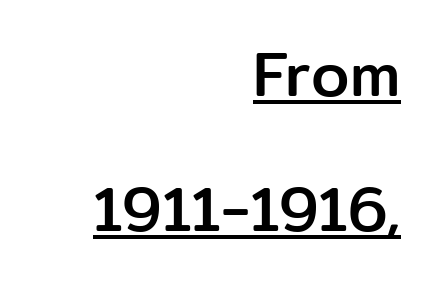
Posture: vertical. The passage shown is typed in a proportional face where columns would drift. Serif or sans? Sans — the stroke terminals are bare. Tracking value appears to be zero — textbook default spacing. Casual observation: everything's shoved over to the right.
